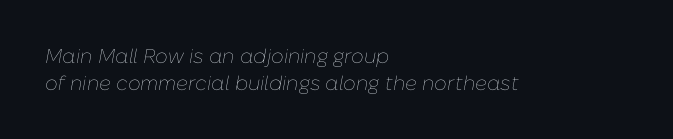
{"italic": "yes", "lean": "right", "slant_degrees": 10, "bold": "no", "underline": "no", "align": "left", "line_spacing": "normal", "line_spacing_ratio": 1.34, "letter_spacing": "normal", "letter_spacing_em": 0.0, "glyph_px": 20}
